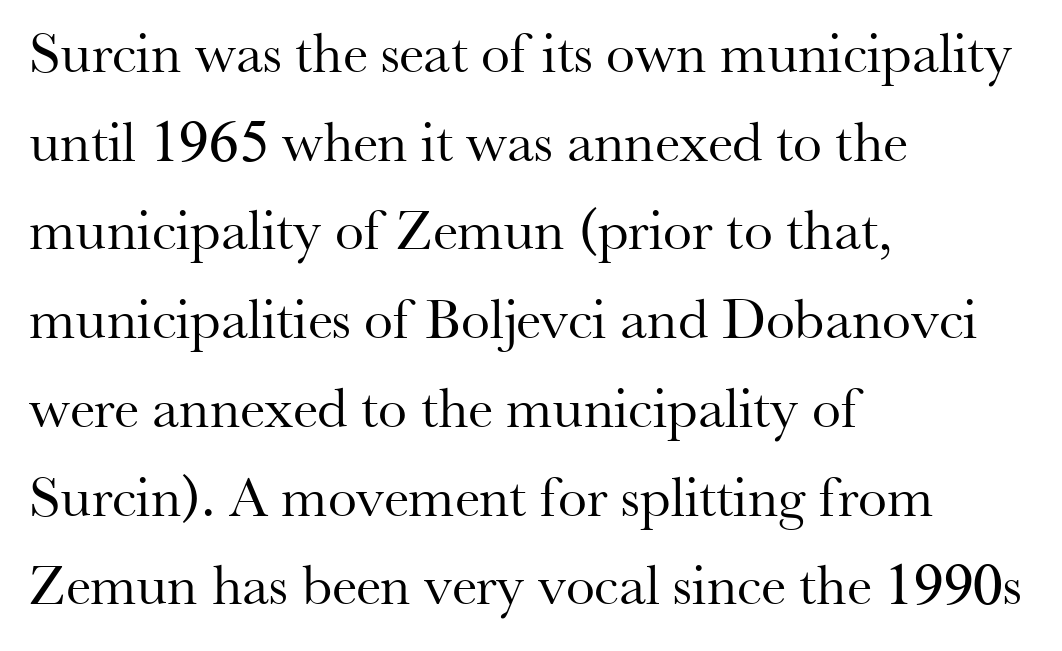
Successive baselines arrive at the customary interval. Just letters on the line, the space beneath them empty. The tracking reads as untouched default to a designer's eye. The designer went with a serif here, giving each stem small feet. These lines stack with their left ends in a neat column.
